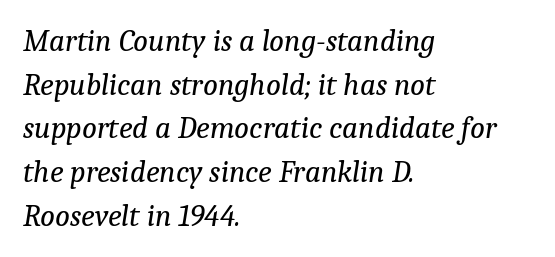
{"serif": "yes", "italic": "yes", "lean": "right", "slant_degrees": 9, "bold": "no", "weight": "regular", "width": "normal", "stroke_contrast": "low", "x_height": "medium", "monospaced": "no", "underline": "no", "align": "left", "line_spacing": "normal", "line_spacing_ratio": 1.41, "letter_spacing": "normal", "letter_spacing_em": 0.0, "glyph_px": 31}
